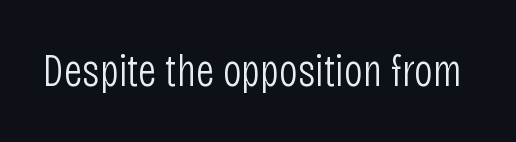
{"serif": "no", "italic": "no", "bold": "no", "weight": "light", "width": "condensed", "stroke_contrast": "low", "x_height": "large", "monospaced": "no", "underline": "no", "letter_spacing": "normal", "letter_spacing_em": 0.0, "glyph_px": 46}
